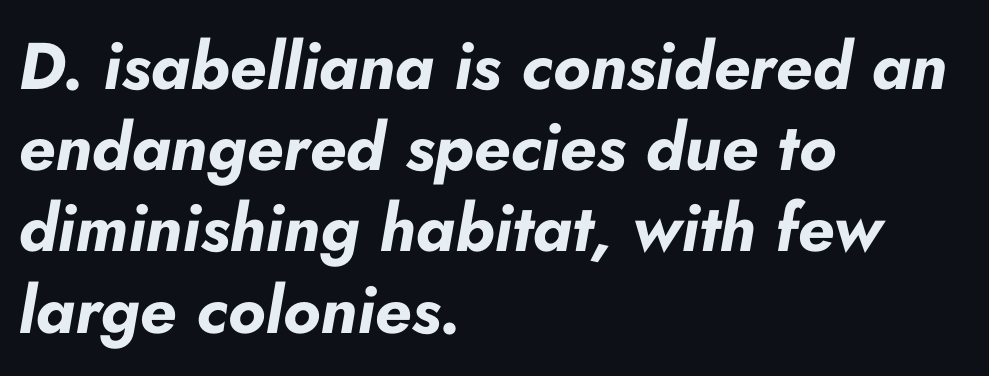
Q: Is the text bold? A: Yes.
Q: Is the text italic (slanted)? A: Yes, it leans right by about 10 degrees.
Q: Is the text underlined? A: No.
Q: How is the paragraph aligned? A: Left-aligned.
Q: Is the spacing between letters normal or unusually wide? A: Normal.
Q: Width (condensed, normal, or wide)? A: Normal.
Q: Stroke contrast? A: Low.
Q: x-height? A: Small.
Q: Monospaced? A: No.
